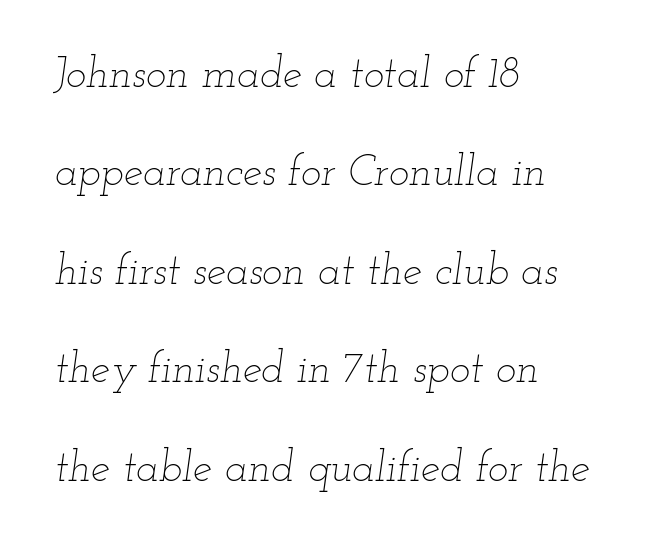
Q: Is the text bold? A: No.
Q: Is the text italic (slanted)? A: Yes, it leans right by about 12 degrees.
Q: Is the text underlined? A: No.
Q: How is the paragraph aligned? A: Left-aligned.
Q: Is the spacing between letters normal or unusually wide? A: Normal.
Q: Is the spacing between lines tight, normal or loose? A: Loose.
Q: Width (condensed, normal, or wide)? A: Wide.
Q: Stroke contrast? A: Low.
Q: x-height? A: Small.
Q: Monospaced? A: No.
